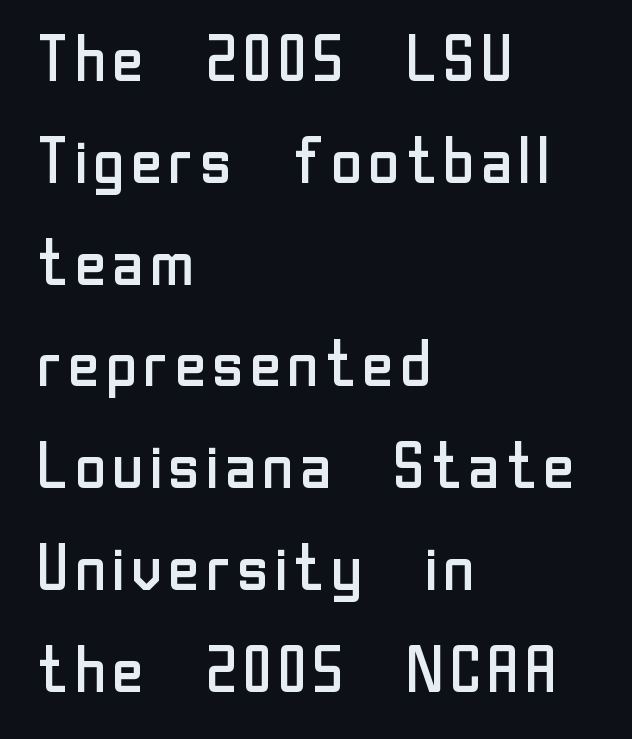
Q: Is the text bold? A: No.
Q: Is the text italic (slanted)? A: No, it is upright.
Q: Is the typeface a serif or a sans-serif typeface? A: Sans-serif.
Q: Is the text underlined? A: No.
Q: How is the paragraph aligned? A: Left-aligned.
Q: Is the spacing between letters normal or unusually wide? A: Normal.
Q: Is the spacing between lines tight, normal or loose? A: Normal.
Q: Width (condensed, normal, or wide)? A: Normal.
Q: Stroke contrast? A: Low.
Q: x-height? A: Medium.
Q: Monospaced? A: No.
